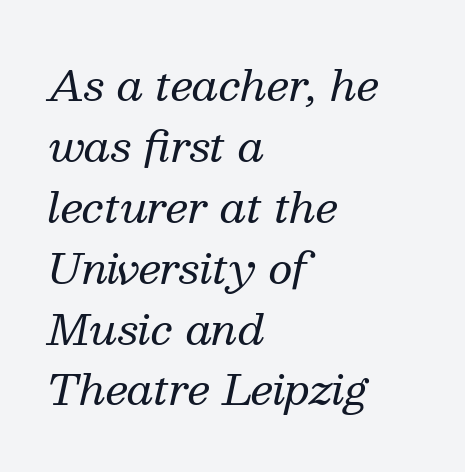
The image shows 42 px regular-weight serif type, italic (leaning right); set left-aligned, normal line spacing (1.45x), normal letter spacing, not underlined; medium stroke contrast and a medium x-height.
